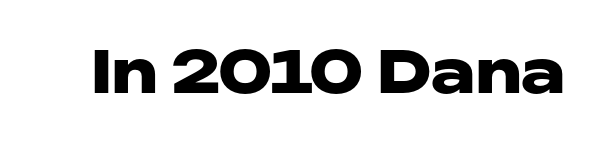
The image shows 58 px heavy, wide sans-serif type, upright; set normal letter spacing, not underlined; low stroke contrast and a medium x-height.
